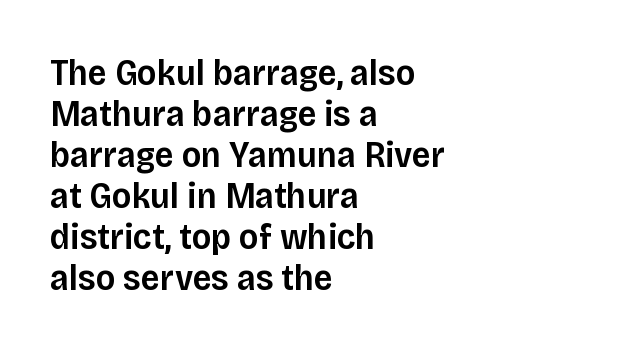
Q: Is the text bold? A: Semi-bold.
Q: Is the text italic (slanted)? A: No, it is upright.
Q: Is the typeface a serif or a sans-serif typeface? A: Sans-serif.
Q: Is the text underlined? A: No.
Q: How is the paragraph aligned? A: Left-aligned.
Q: Is the spacing between letters normal or unusually wide? A: Normal.
Q: Is the spacing between lines tight, normal or loose? A: Tight.
Q: Width (condensed, normal, or wide)? A: Normal.
Q: Stroke contrast? A: Low.
Q: x-height? A: Large.
Q: Monospaced? A: No.
